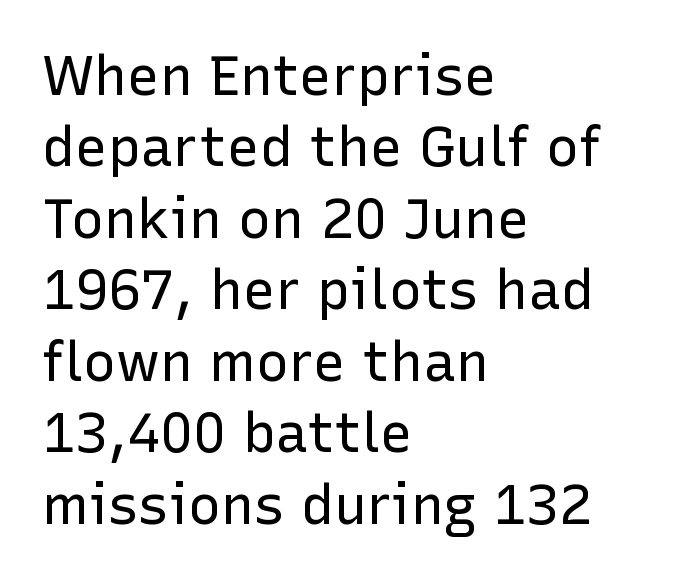
Q: Is the text bold? A: No.
Q: Is the text italic (slanted)? A: No, it is upright.
Q: Is the typeface a serif or a sans-serif typeface? A: Sans-serif.
Q: Is the text underlined? A: No.
Q: How is the paragraph aligned? A: Left-aligned.
Q: Is the spacing between letters normal or unusually wide? A: Normal.
Q: Is the spacing between lines tight, normal or loose? A: Normal.
Q: Width (condensed, normal, or wide)? A: Normal.
Q: Stroke contrast? A: Low.
Q: x-height? A: Medium.
Q: Monospaced? A: No.
